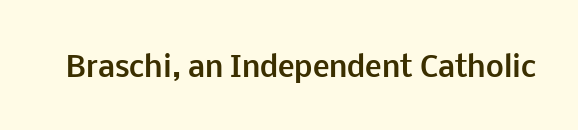
The passage shown is emphatically bold. Observe the ordinary spacing: letters are neighbours, not strangers. Spacing verdict: proportional, widths tailored to each character. The designer went with a sans here, leaving each stem footless. Rule under the text: the space is simply empty.
